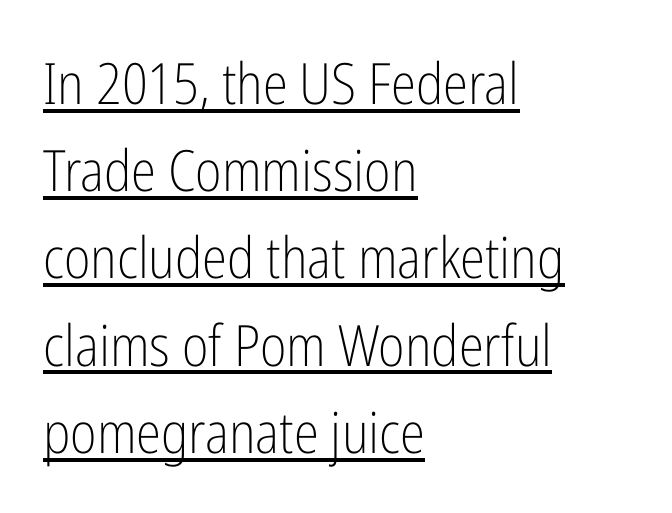
This rendering leaves character spacing at its baseline value. The strokes carry an ordinary text weight at most. Somebody hit Ctrl+U on this one — the words are underlined. The text was rendered using a sans face with plain stroke endings.
